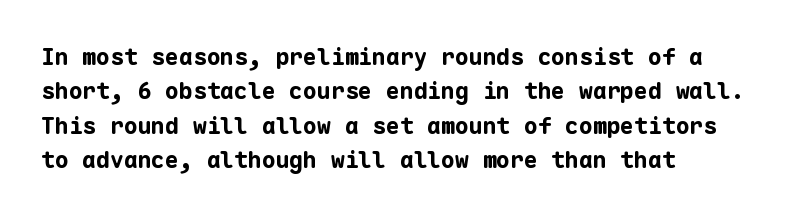
The image shows 23 px bold type, upright; set left-aligned, normal line spacing (1.49x), normal letter spacing, not underlined.
